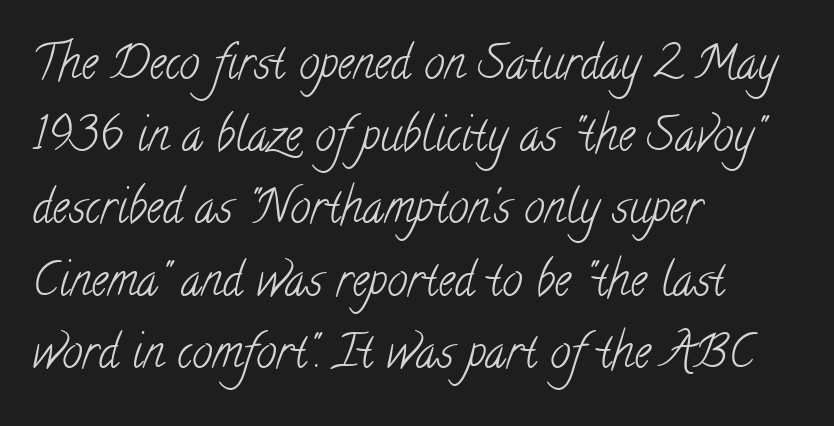
Q: Is the text bold? A: No.
Q: Is the typeface a serif or a sans-serif typeface? A: Serif.
Q: Is the text underlined? A: No.
Q: How is the paragraph aligned? A: Left-aligned.
Q: Is the spacing between letters normal or unusually wide? A: Normal.
Q: Is the spacing between lines tight, normal or loose? A: Normal.
Q: Width (condensed, normal, or wide)? A: Condensed.
Q: Stroke contrast? A: Low.
Q: x-height? A: Small.
Q: Monospaced? A: No.
